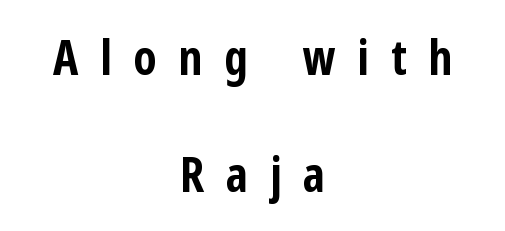
Quick note: interline space is abundant. The passage is arranged like a title page — every line centered. Thick stems and heavy bowls — unmistakably bold. Tracking here is generous; glyphs stand well apart from one another. Serifs: no, the terminals of the letterforms are clean. Note the varied advance widths — an 'i' is clearly narrower than an 'm'.
